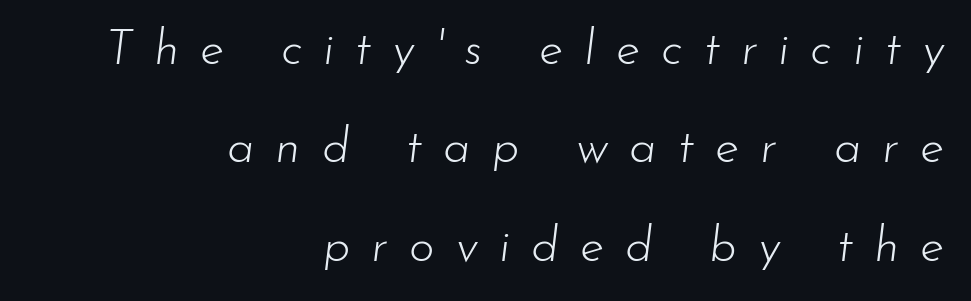
{"italic": "yes", "lean": "right", "slant_degrees": 7, "bold": "no", "weight": "light", "width": "normal", "stroke_contrast": "low", "x_height": "small", "monospaced": "no", "underline": "no", "align": "right", "line_spacing": "loose", "line_spacing_ratio": 2.01, "letter_spacing": "wide", "letter_spacing_em": 0.43, "glyph_px": 49}
